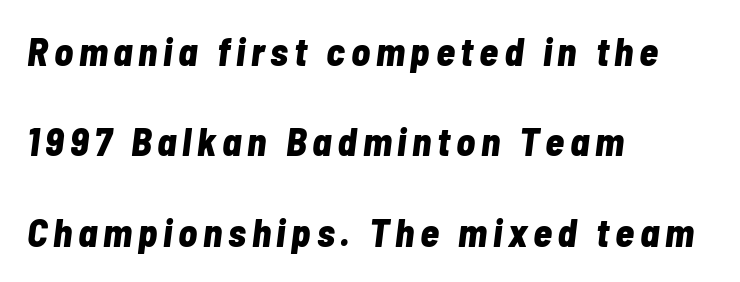
The image shows 39 px bold, condensed type, italic (leaning right); set left-aligned, loose line spacing (2.32x), not underlined; low stroke contrast and a medium x-height.
